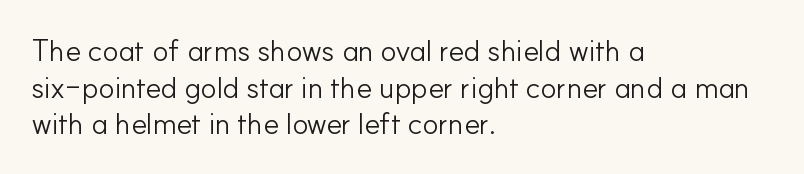
{"serif": "no", "italic": "no", "bold": "no", "weight": "light", "width": "normal", "stroke_contrast": "low", "x_height": "small", "monospaced": "no", "underline": "no", "align": "left", "line_spacing_ratio": 1.22, "letter_spacing": "normal", "letter_spacing_em": 0.0, "glyph_px": 30}
